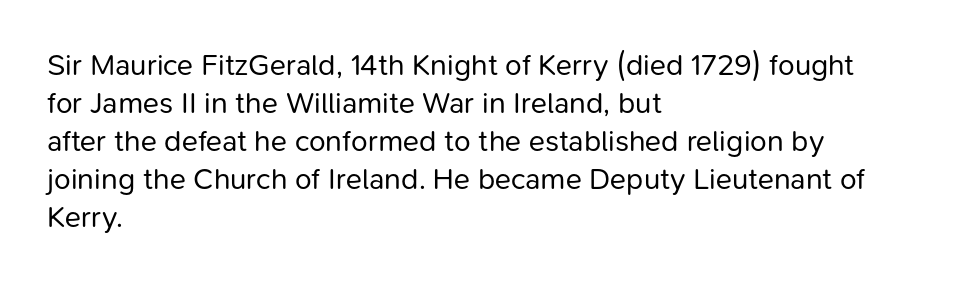
Stems and bowls with no extra thickness — not bold. You could call the tracking neutral — neither tight nor loose. Is this a fixed-width face? No — the glyphs have proportional, varying widths. The font family rendered here belongs to the sans-serif group.
